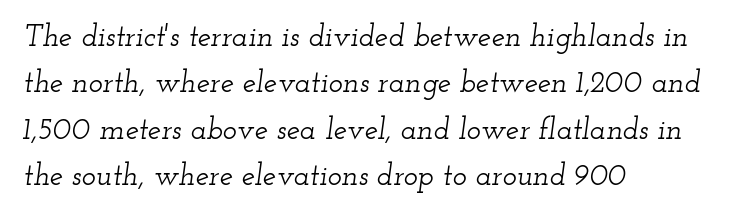
{"serif": "yes", "italic": "yes", "lean": "right", "slant_degrees": 12, "width": "wide", "stroke_contrast": "low", "x_height": "small", "monospaced": "no", "underline": "no", "align": "left", "line_spacing": "normal", "line_spacing_ratio": 1.55, "letter_spacing": "normal", "letter_spacing_em": 0.0, "glyph_px": 30}
